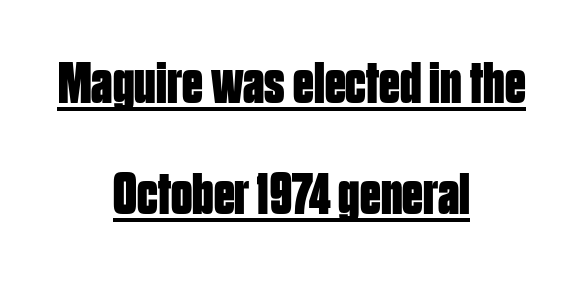
Every letter is thick-stroked: bold, no question. These lines are rendered in a variable-pitch font. Compared with a flush-left layout, this one balances lines on the center instead. Quick note: underline on. Classification — sans serif. This sample uses plain, unmodified letter spacing.
